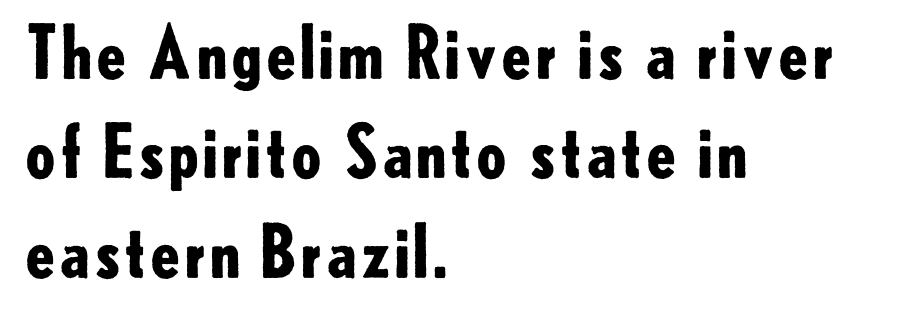
The image shows 71 px bold sans-serif type, upright; set left-aligned, normal line spacing (1.4x), normal letter spacing, not underlined; low stroke contrast and a small x-height.
